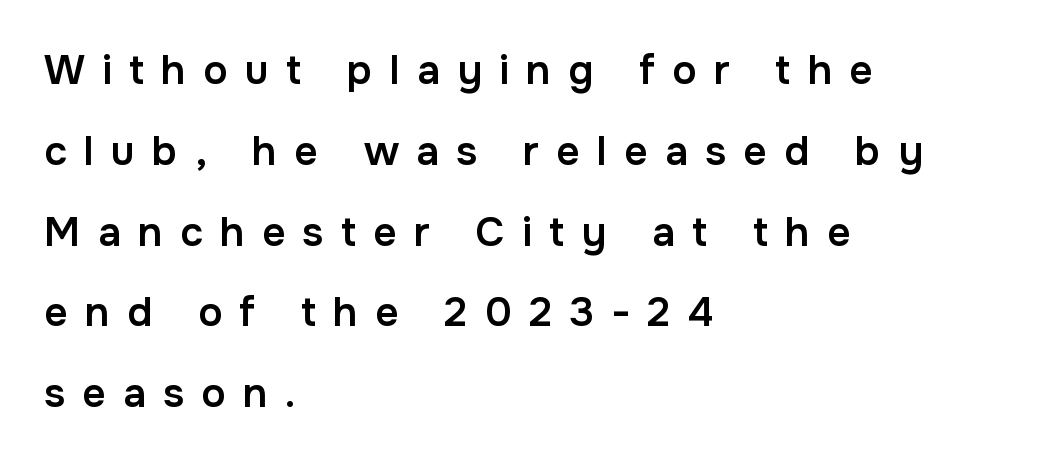
The image shows 41 px semibold sans-serif type, upright; set left-aligned, loose line spacing (1.97x), unusually wide letter spacing (+0.42 em), not underlined; low stroke contrast and a medium x-height.
